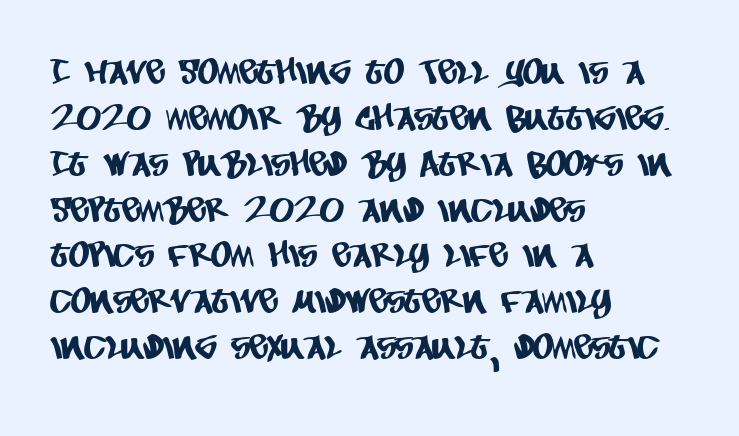
Q: Is the typeface a serif or a sans-serif typeface? A: Sans-serif.
Q: Is the text underlined? A: No.
Q: How is the paragraph aligned? A: Left-aligned.
Q: Is the spacing between letters normal or unusually wide? A: Normal.
Q: Is the spacing between lines tight, normal or loose? A: Normal.
Q: Width (condensed, normal, or wide)? A: Condensed.
Q: Stroke contrast? A: Low.
Q: x-height? A: Large.
Q: Monospaced? A: No.
